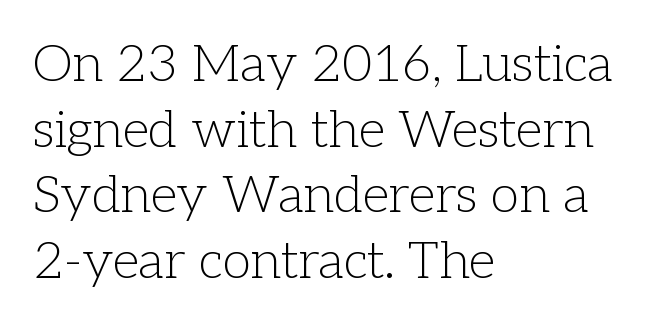
The image shows 52 px light serif type, upright; set left-aligned, normal line spacing (1.26x), normal letter spacing, not underlined; low stroke contrast and a medium x-height.
